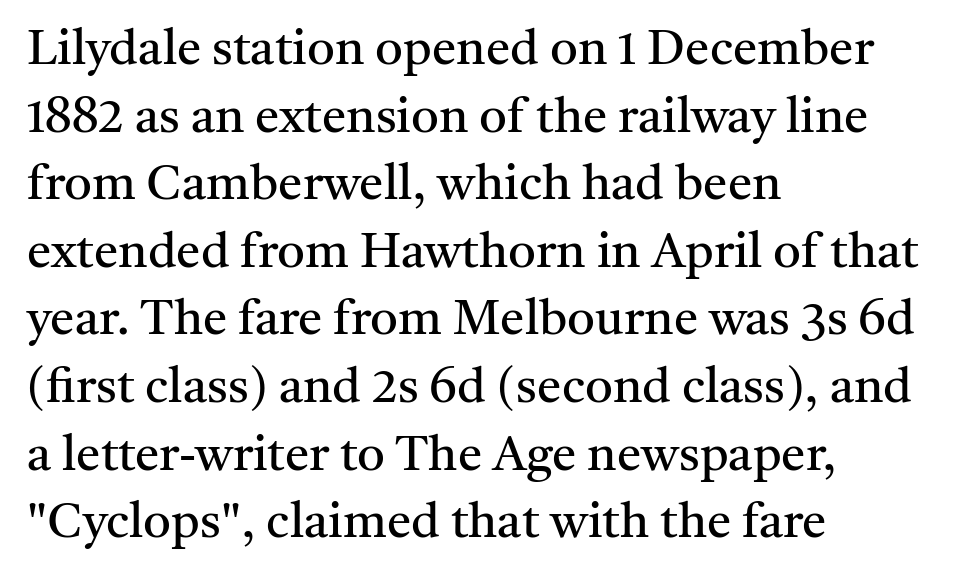
{"serif": "yes", "italic": "no", "bold": "no", "weight": "regular", "width": "normal", "stroke_contrast": "medium", "x_height": "medium", "monospaced": "no", "underline": "no", "align": "left", "line_spacing": "normal", "line_spacing_ratio": 1.38, "letter_spacing": "normal", "letter_spacing_em": 0.0, "glyph_px": 49}
